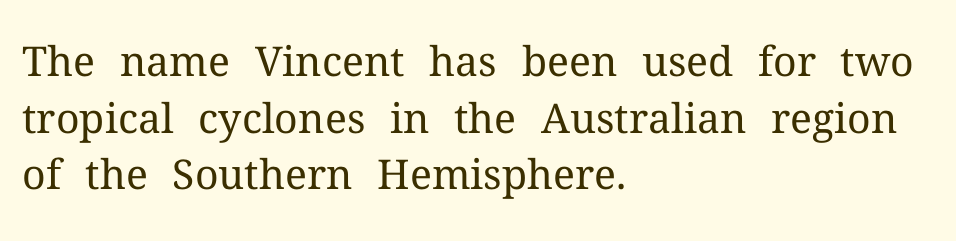
Small tapered or slab feet sit at the stroke ends, so this counts as serif. Weight: regular or lighter. This is roman type, the default non-slanted kind. How are the letters spaced? Ordinarily, with no added tracking.
